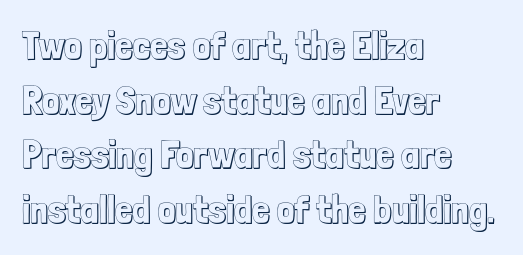
Q: Is the text italic (slanted)? A: No, it is upright.
Q: Is the text underlined? A: No.
Q: How is the paragraph aligned? A: Left-aligned.
Q: Is the spacing between letters normal or unusually wide? A: Normal.
Q: Is the spacing between lines tight, normal or loose? A: Normal.
Q: Width (condensed, normal, or wide)? A: Condensed.
Q: x-height? A: Medium.
Q: Monospaced? A: No.
